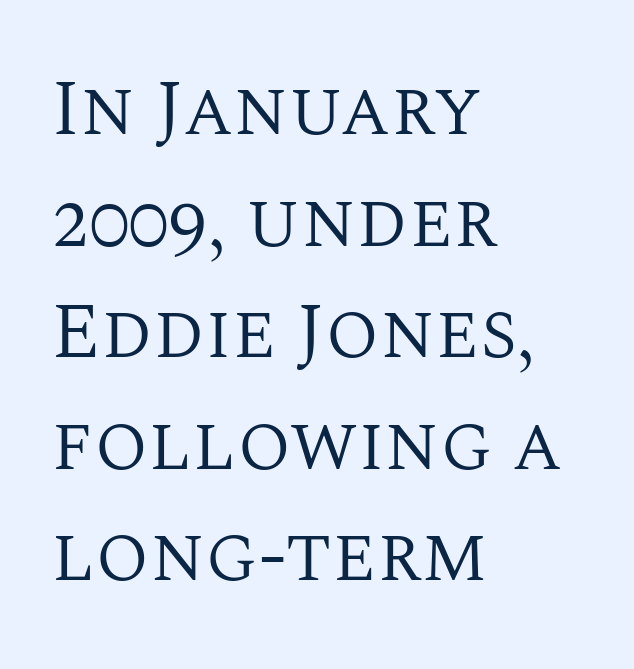
Descenders hang freely into open space. The rendering uses natural spacing where letterforms have individual widths. This is the regular roman posture of the typeface. Whoever set this chose a conventional vertical rhythm. How are the letters spaced? Ordinarily, with no added tracking.
